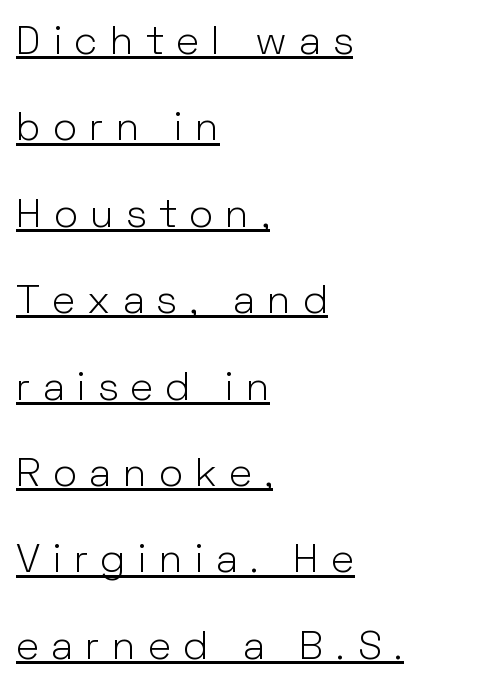
{"serif": "no", "italic": "no", "bold": "no", "weight": "light", "width": "normal", "stroke_contrast": "low", "x_height": "medium", "monospaced": "no", "underline": "yes", "align": "left", "line_spacing": "loose", "line_spacing_ratio": 2.16, "letter_spacing": "wide", "letter_spacing_em": 0.31, "glyph_px": 40}
